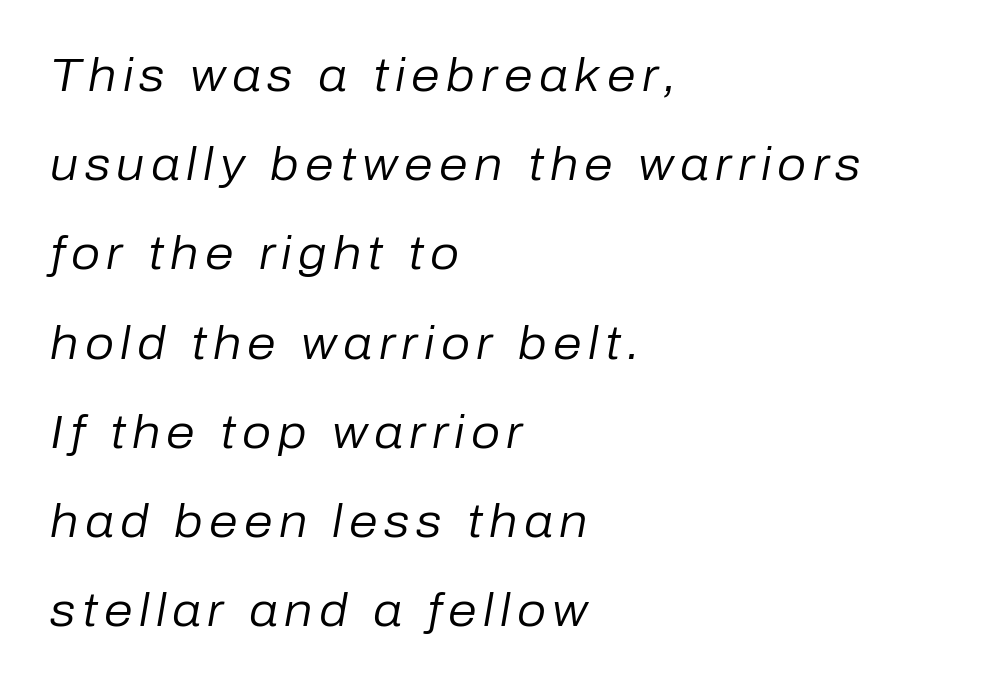
{"italic": "yes", "lean": "right", "slant_degrees": 10, "bold": "no", "weight": "regular", "width": "normal", "stroke_contrast": "low", "x_height": "medium", "monospaced": "no", "underline": "no", "align": "left", "line_spacing": "loose", "line_spacing_ratio": 1.94, "glyph_px": 46}
